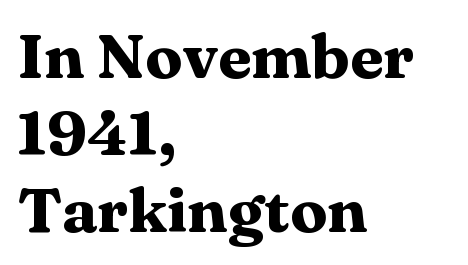
Q: Is the text bold? A: Yes.
Q: Is the text italic (slanted)? A: No, it is upright.
Q: Is the typeface a serif or a sans-serif typeface? A: Serif.
Q: Is the text underlined? A: No.
Q: How is the paragraph aligned? A: Left-aligned.
Q: Is the spacing between letters normal or unusually wide? A: Normal.
Q: Width (condensed, normal, or wide)? A: Wide.
Q: Stroke contrast? A: Medium.
Q: x-height? A: Medium.
Q: Monospaced? A: No.
